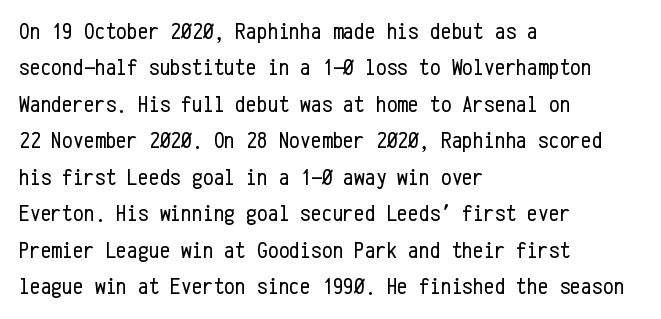
The foot of each line stays bare and open. These lines stack with their left ends in a neat column. Italic: no, the glyphs are upright roman. These lines sit exactly where default settings would place them.
